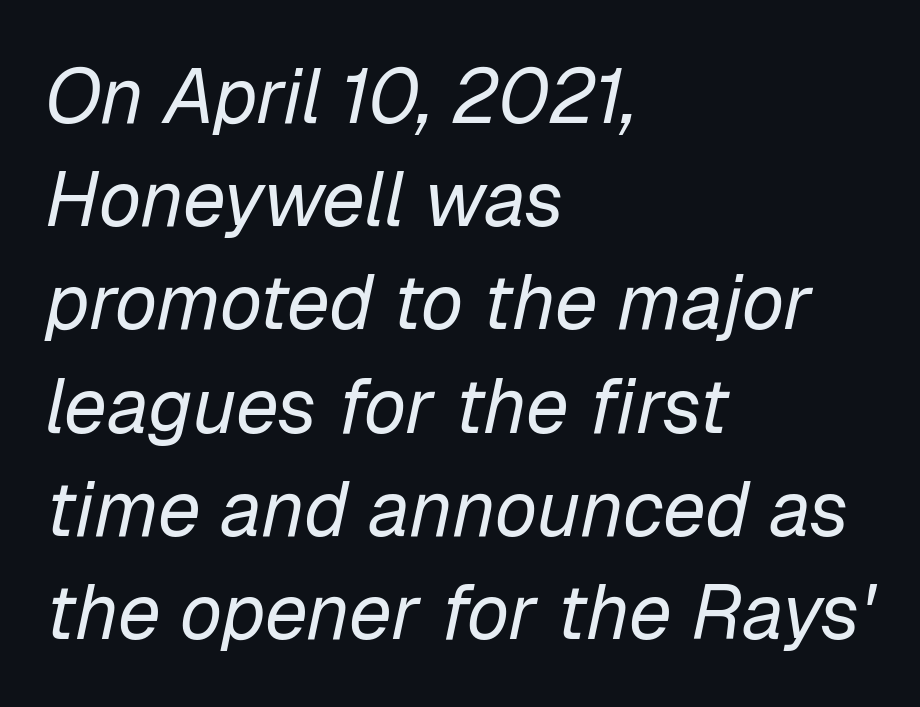
The image shows 77 px regular-weight type, italic (leaning right); set left-aligned, normal line spacing (1.34x), normal letter spacing, not underlined; low stroke contrast and a medium x-height.
